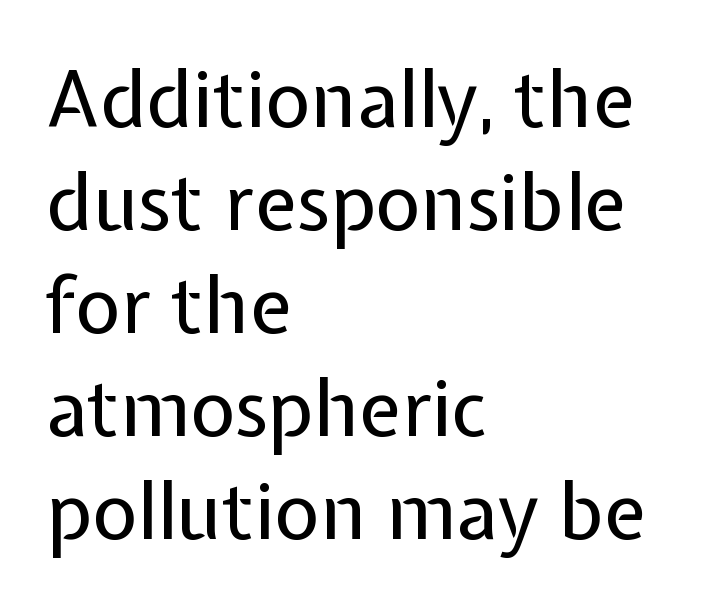
Q: Is the text bold? A: No.
Q: Is the text italic (slanted)? A: No, it is upright.
Q: Is the typeface a serif or a sans-serif typeface? A: Sans-serif.
Q: Is the text underlined? A: No.
Q: How is the paragraph aligned? A: Left-aligned.
Q: Is the spacing between letters normal or unusually wide? A: Normal.
Q: Is the spacing between lines tight, normal or loose? A: Normal.
Q: Width (condensed, normal, or wide)? A: Normal.
Q: Stroke contrast? A: Low.
Q: x-height? A: Medium.
Q: Monospaced? A: No.
